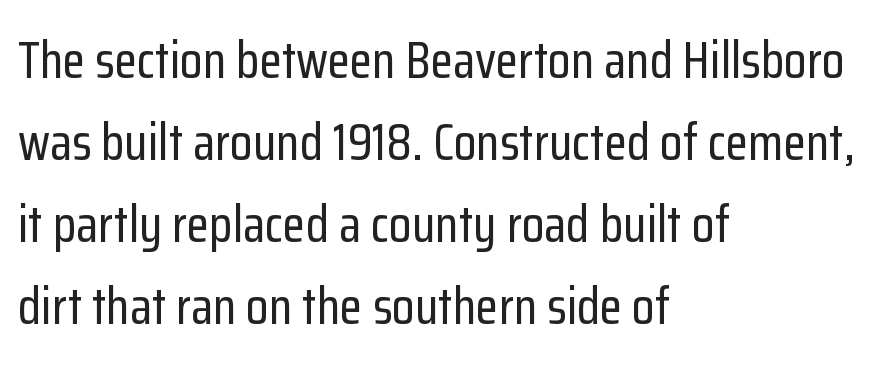
The face used here is rendered with its standard letterfit. The rendering uses natural spacing where letterforms have individual widths. This sample keeps an unexceptional amount of space between lines. The foot of each line stays bare and open.
